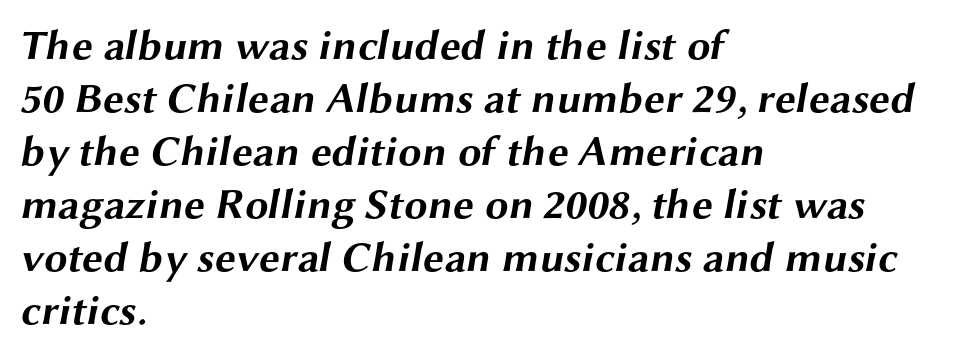
{"serif": "no", "bold": "yes", "weight": "bold", "width": "wide", "stroke_contrast": "medium", "x_height": "medium", "monospaced": "no", "underline": "no", "align": "left", "line_spacing": "normal", "line_spacing_ratio": 1.26, "letter_spacing": "normal", "letter_spacing_em": 0.0, "glyph_px": 42}
